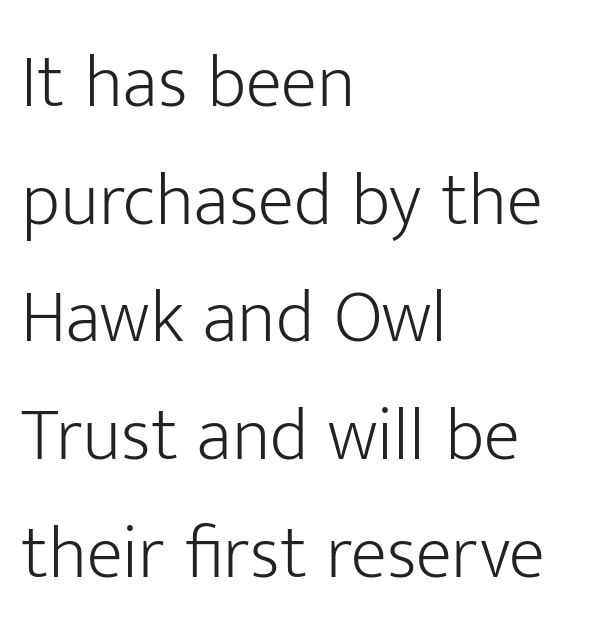
If you drew a ruler down the left edge, every line would touch it. Are there feet on the stems? There aren't — it's a sans. Decoration check: the copy has no underline. It's the straight-up-and-down kind of type.
